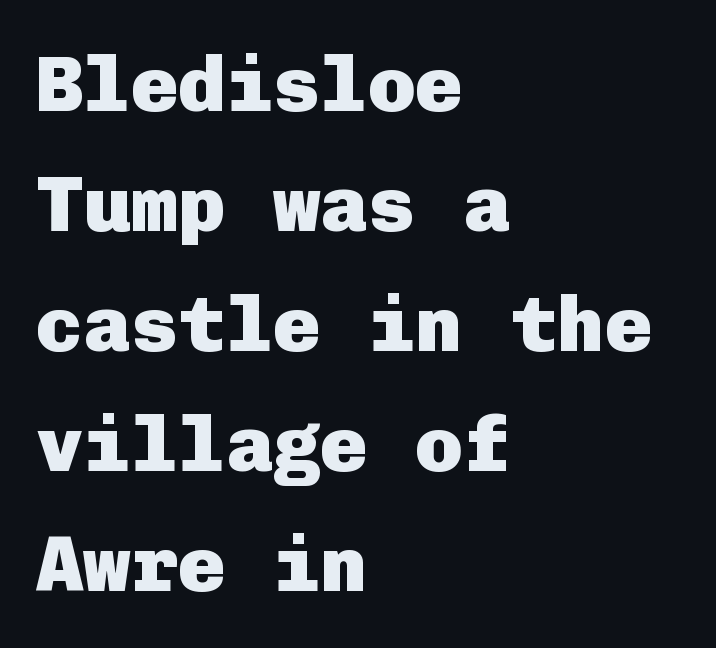
Q: Is the text bold? A: Yes.
Q: Is the text italic (slanted)? A: No, it is upright.
Q: Is the typeface a serif or a sans-serif typeface? A: Sans-serif.
Q: Is the text underlined? A: No.
Q: How is the paragraph aligned? A: Left-aligned.
Q: Is the spacing between letters normal or unusually wide? A: Normal.
Q: Is the spacing between lines tight, normal or loose? A: Normal.
Q: Width (condensed, normal, or wide)? A: Normal.
Q: Stroke contrast? A: Low.
Q: x-height? A: Medium.
